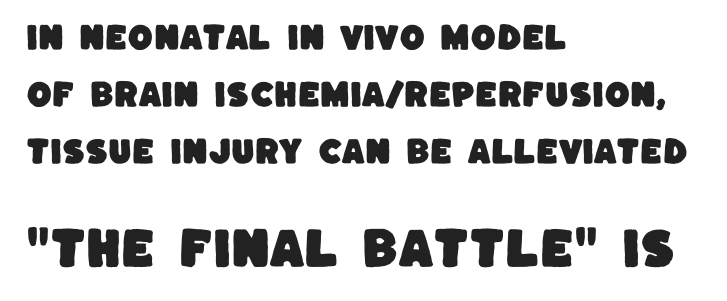
Q: Is the typeface a serif or a sans-serif typeface? A: Sans-serif.
Q: Is the text underlined? A: No.
Q: How is the paragraph aligned? A: Left-aligned.
Q: Is the spacing between letters normal or unusually wide? A: Normal.
Q: Is the spacing between lines tight, normal or loose? A: Loose.
Q: Which block of text is set in a larger size, the first (top) or the second (bottom)? A: The second (bottom) one.
Q: Width (condensed, normal, or wide)? A: Normal.
Q: Stroke contrast? A: Low.
Q: x-height? A: Large.
Q: Monospaced? A: No.
